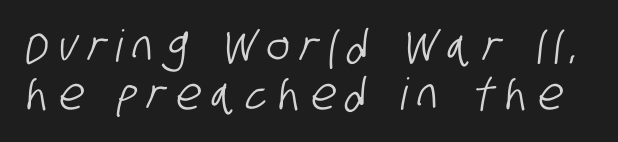
Q: Is the typeface a serif or a sans-serif typeface? A: Sans-serif.
Q: Is the text underlined? A: No.
Q: Is the spacing between letters normal or unusually wide? A: Unusually wide.
Q: Is the spacing between lines tight, normal or loose? A: Tight.
Q: Width (condensed, normal, or wide)? A: Condensed.
Q: Stroke contrast? A: Low.
Q: x-height? A: Large.
Q: Monospaced? A: No.
